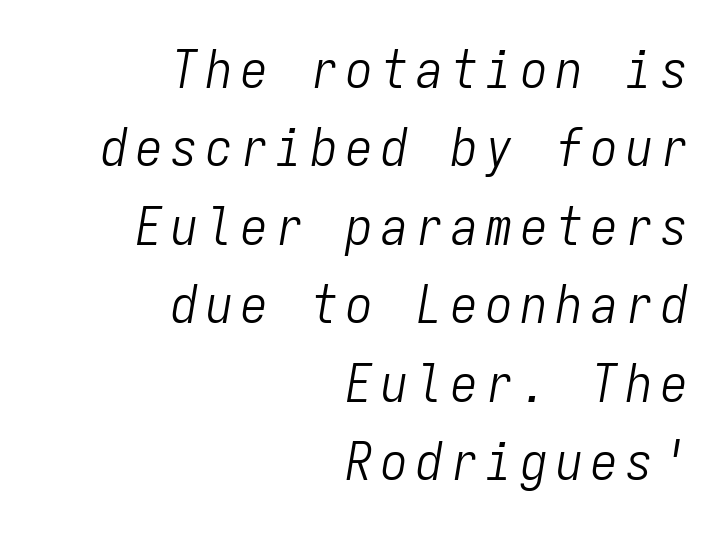
The image shows 53 px light, condensed type, italic (leaning right), monospaced; set right-aligned, normal line spacing (1.48x), not underlined; low stroke contrast and a medium x-height.
